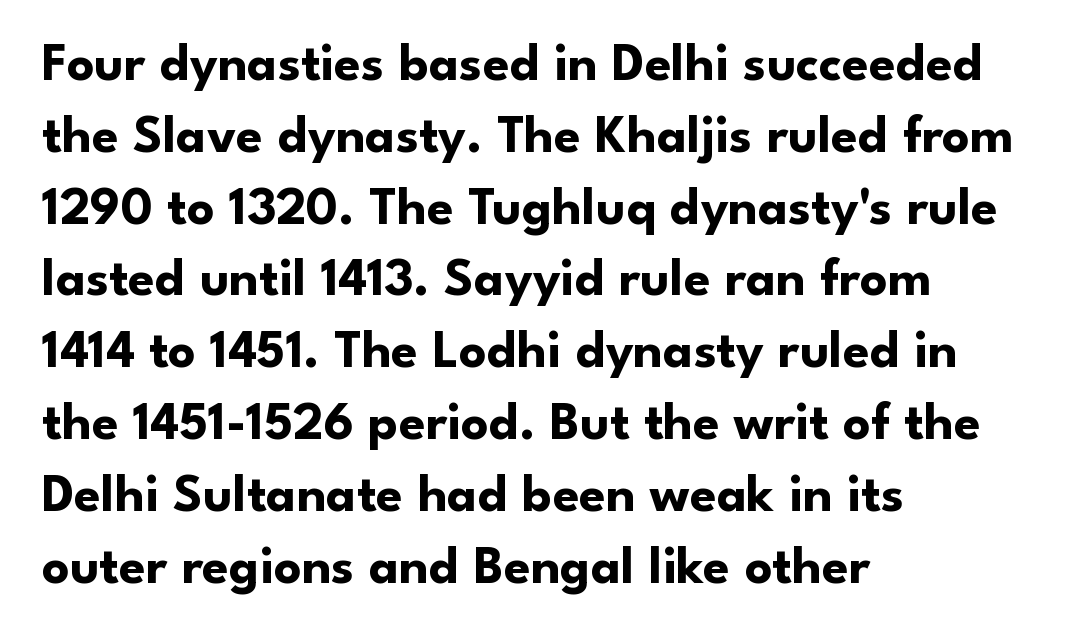
Q: Is the text bold? A: Yes.
Q: Is the text italic (slanted)? A: No, it is upright.
Q: Is the typeface a serif or a sans-serif typeface? A: Sans-serif.
Q: Is the text underlined? A: No.
Q: How is the paragraph aligned? A: Left-aligned.
Q: Is the spacing between letters normal or unusually wide? A: Normal.
Q: Is the spacing between lines tight, normal or loose? A: Normal.
Q: Width (condensed, normal, or wide)? A: Normal.
Q: Stroke contrast? A: Low.
Q: x-height? A: Small.
Q: Monospaced? A: No.
